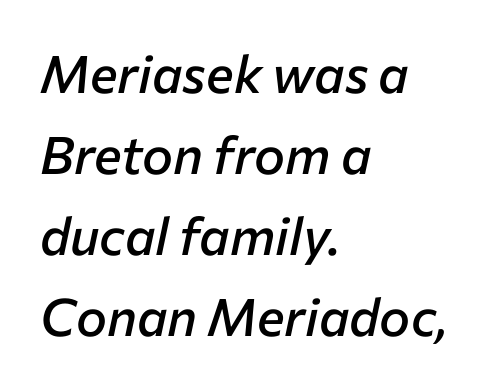
Q: Is the text bold? A: Semi-bold.
Q: Is the text italic (slanted)? A: Yes, it leans right by about 12 degrees.
Q: Is the text underlined? A: No.
Q: How is the paragraph aligned? A: Left-aligned.
Q: Is the spacing between letters normal or unusually wide? A: Normal.
Q: Is the spacing between lines tight, normal or loose? A: Normal.
Q: Width (condensed, normal, or wide)? A: Normal.
Q: Stroke contrast? A: Low.
Q: x-height? A: Medium.
Q: Monospaced? A: No.
